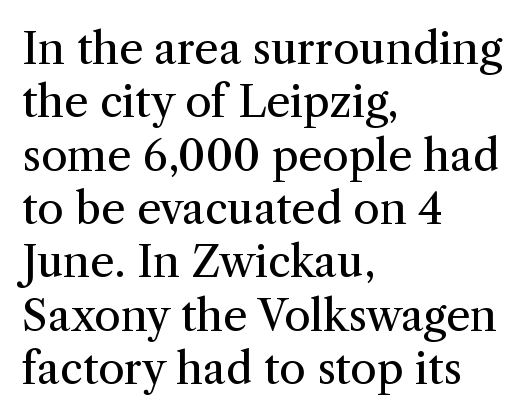
The image shows 43 px regular-weight serif type, upright; set left-aligned, line spacing 1.24x, normal letter spacing, not underlined; medium stroke contrast and a medium x-height.
